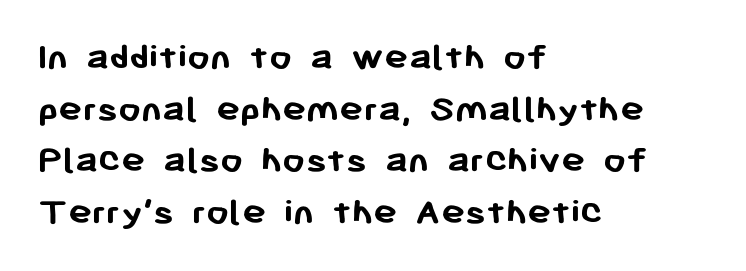
The image shows 40 px semibold sans-serif type, upright; set left-aligned, normal line spacing (1.29x), normal letter spacing, not underlined; low stroke contrast and a medium x-height.
